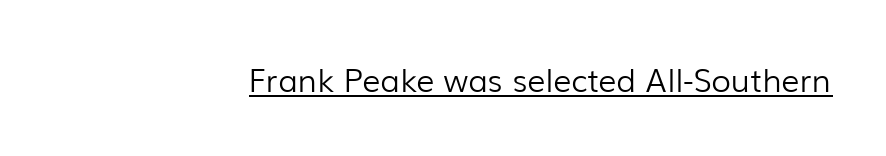
Q: Is the text bold? A: No.
Q: Is the text italic (slanted)? A: No, it is upright.
Q: Is the typeface a serif or a sans-serif typeface? A: Sans-serif.
Q: Is the text underlined? A: Yes.
Q: How is the paragraph aligned? A: Right-aligned.
Q: Is the spacing between letters normal or unusually wide? A: Normal.
Q: Width (condensed, normal, or wide)? A: Normal.
Q: Stroke contrast? A: Low.
Q: x-height? A: Medium.
Q: Monospaced? A: No.
